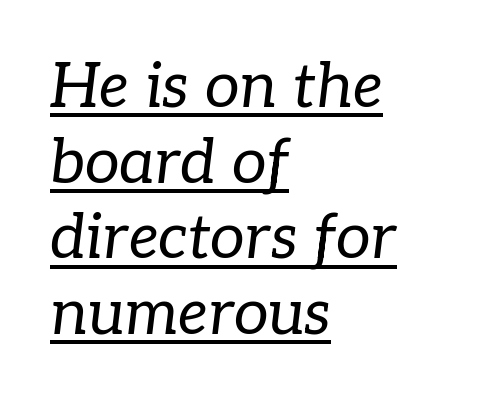
{"serif": "yes", "italic": "yes", "lean": "right", "slant_degrees": 7, "bold": "no", "weight": "regular", "width": "normal", "stroke_contrast": "low", "x_height": "medium", "monospaced": "no", "underline": "yes", "align": "left", "line_spacing_ratio": 1.22, "letter_spacing": "normal", "letter_spacing_em": 0.0, "glyph_px": 62}
